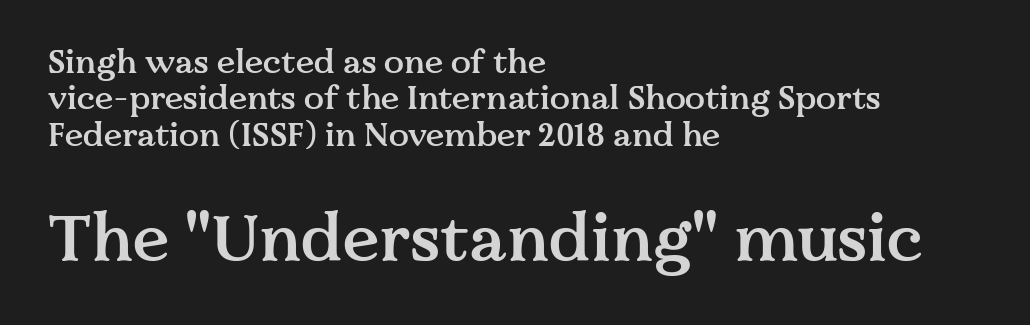
The image shows 66 px semibold serif type, upright; set left-aligned, tight line spacing (1.1x), normal letter spacing, not underlined; the second (bottom) block is 2.0x larger; medium stroke contrast and a medium x-height.
